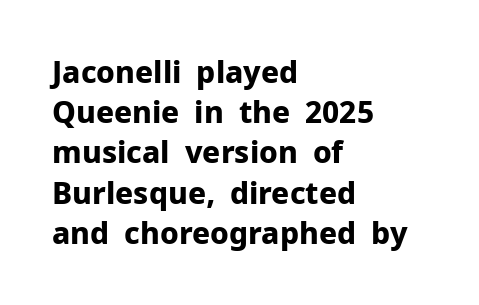
{"serif": "no", "italic": "no", "bold": "yes", "weight": "bold", "width": "normal", "stroke_contrast": "low", "x_height": "medium", "monospaced": "no", "underline": "no", "align": "left", "line_spacing": "normal", "line_spacing_ratio": 1.34, "letter_spacing": "normal", "letter_spacing_em": 0.0, "glyph_px": 30}
